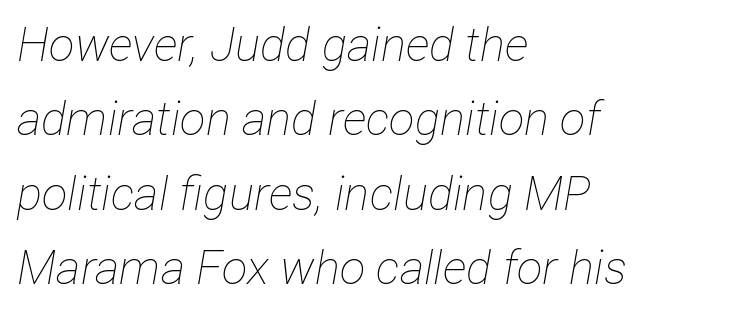
Q: Is the text bold? A: No.
Q: Is the text italic (slanted)? A: Yes, it leans right by about 12 degrees.
Q: Is the text underlined? A: No.
Q: How is the paragraph aligned? A: Left-aligned.
Q: Is the spacing between letters normal or unusually wide? A: Normal.
Q: Is the spacing between lines tight, normal or loose? A: Normal.
Q: Width (condensed, normal, or wide)? A: Condensed.
Q: Stroke contrast? A: Low.
Q: x-height? A: Medium.
Q: Monospaced? A: No.
